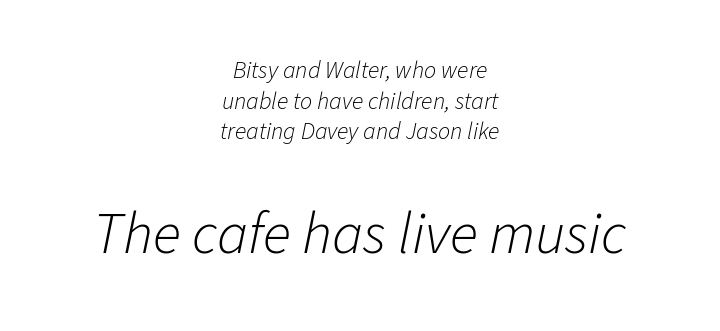
There is no visible air inserted between adjacent glyphs. The lines are quadded center. Would a proofreader flag this as italicized? Yes. This sample has the flowing, uneven cadence of proportional lettering. Any mark beneath the type? The region is blank.
